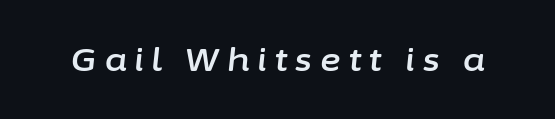
Q: Is the text italic (slanted)? A: Yes, it leans right by about 6 degrees.
Q: Is the text underlined? A: No.
Q: Is the spacing between letters normal or unusually wide? A: Unusually wide.
Q: Width (condensed, normal, or wide)? A: Normal.
Q: Stroke contrast? A: Low.
Q: x-height? A: Medium.
Q: Monospaced? A: No.
